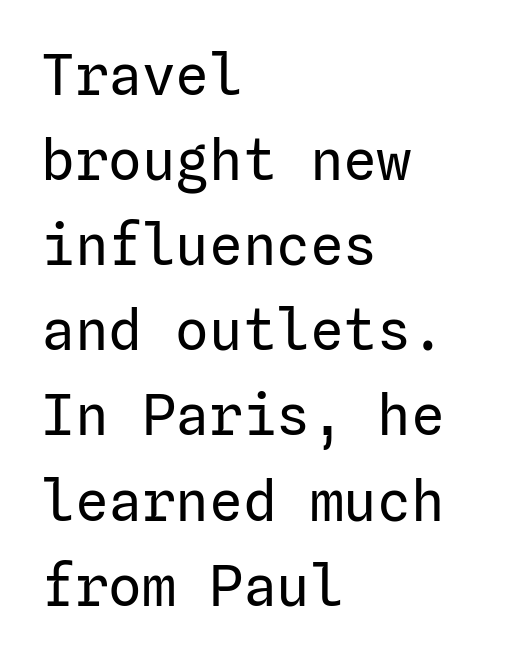
Teacher's note: observe the even left margin — that is flush-left alignment. The letterforms sit shoulder to shoulder at normal distance. This is the regular roman posture of the typeface. What's the leading like? Ordinary, nothing unusual. The passage shown is not underscored anywhere.
